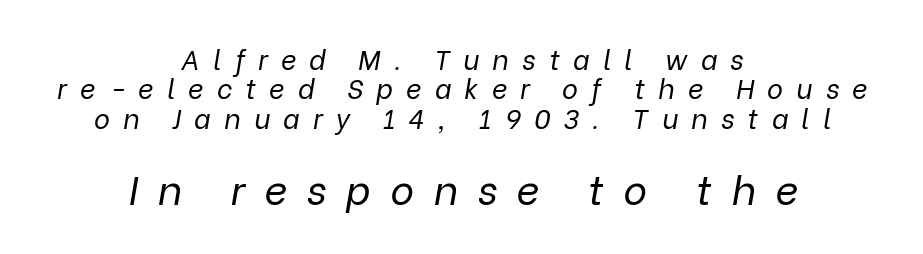
{"italic": "yes", "lean": "right", "slant_degrees": 9, "bold": "no", "weight": "regular", "width": "normal", "stroke_contrast": "low", "x_height": "medium", "monospaced": "no", "underline": "no", "align": "center", "line_spacing": "tight", "line_spacing_ratio": 1.09, "letter_spacing": "wide", "letter_spacing_em": 0.49, "larger_block": "second", "size_ratio": 1.48, "glyph_px": 40}
